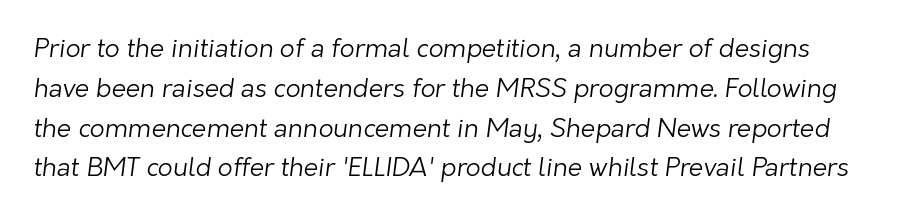
Q: Is the text bold? A: No.
Q: Is the text underlined? A: No.
Q: Is the spacing between letters normal or unusually wide? A: Normal.
Q: Is the spacing between lines tight, normal or loose? A: Normal.
